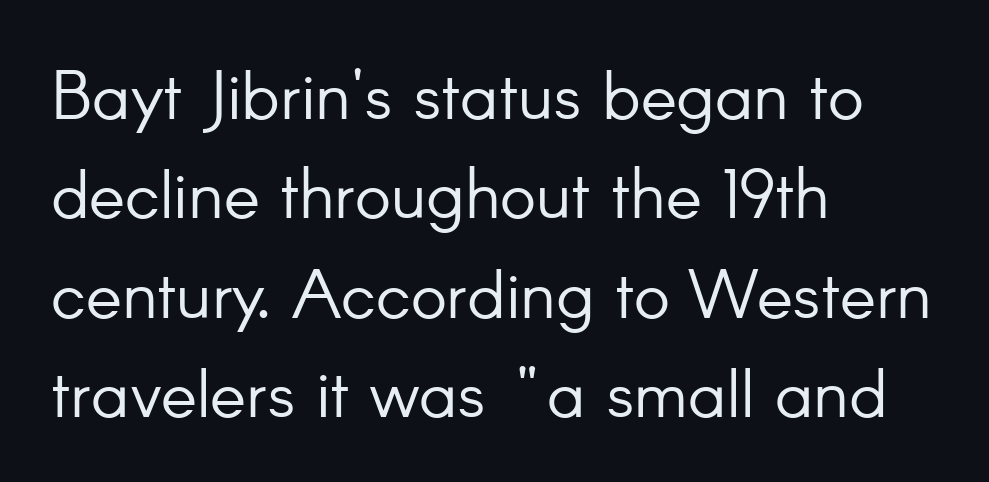
This rendering uses left alignment, leaving the right contour irregular. The line texture is even and compact thanks to regular tracking. Think of a printed novel: that variable character pitch is what you see here. This sample keeps an unexceptional amount of space between lines. Upright lettering throughout. Unbolded letterforms with no extra heft.
